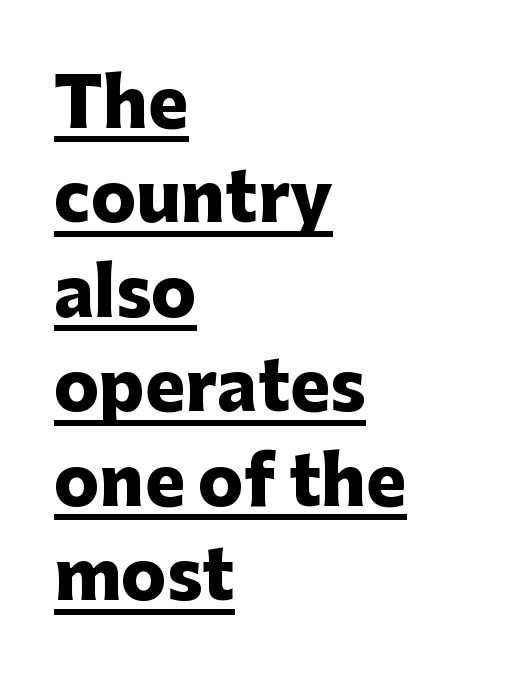
The image shows 67 px heavy sans-serif type, upright; set left-aligned, normal line spacing (1.41x), normal letter spacing, underlined; low stroke contrast and a medium x-height.
